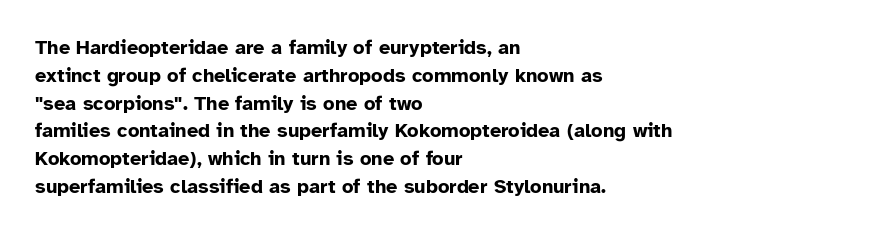
The image shows 20 px bold type, upright; set left-aligned, normal line spacing (1.39x), normal letter spacing, not underlined.
